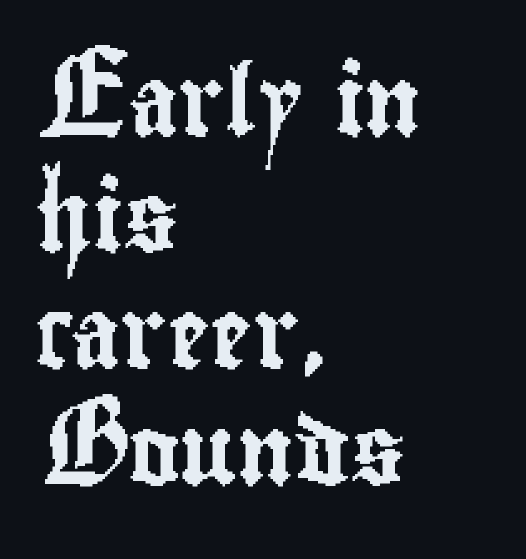
{"serif": "no", "italic": "no", "width": "condensed", "stroke_contrast": "low", "x_height": "small", "monospaced": "no", "underline": "no", "align": "left", "line_spacing": "normal", "line_spacing_ratio": 1.66, "letter_spacing": "normal", "letter_spacing_em": 0.0, "glyph_px": 70}
